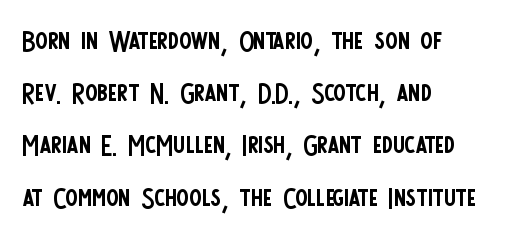
Q: Is the text bold? A: No.
Q: Is the text italic (slanted)? A: No, it is upright.
Q: Is the typeface a serif or a sans-serif typeface? A: Sans-serif.
Q: Is the text underlined? A: No.
Q: How is the paragraph aligned? A: Left-aligned.
Q: Is the spacing between letters normal or unusually wide? A: Normal.
Q: Is the spacing between lines tight, normal or loose? A: Normal.
Q: Width (condensed, normal, or wide)? A: Condensed.
Q: Stroke contrast? A: Low.
Q: x-height? A: Large.
Q: Monospaced? A: No.
